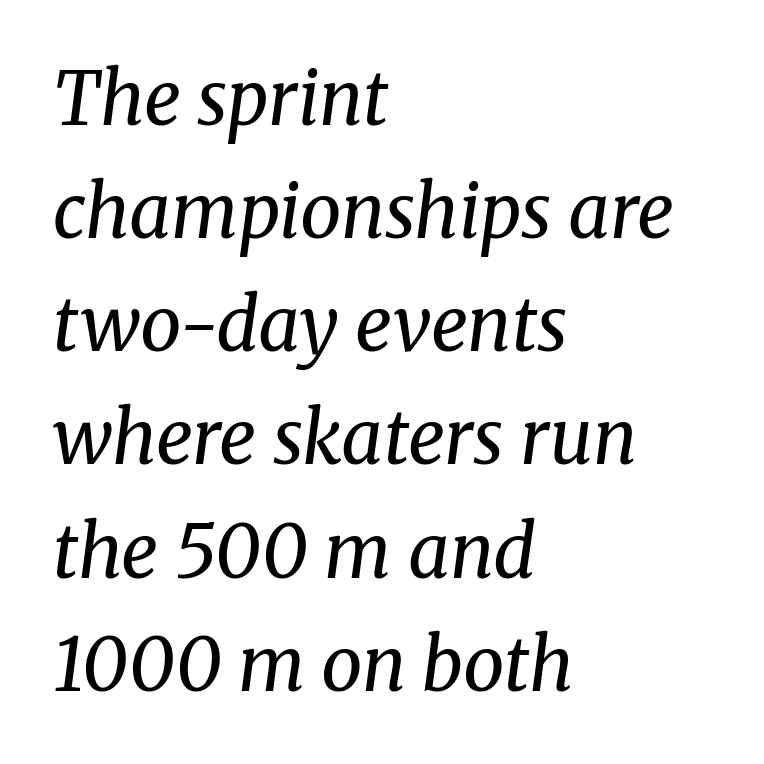
The image shows 73 px regular-weight serif type, italic (leaning right); set left-aligned, normal line spacing (1.55x), normal letter spacing, not underlined; medium stroke contrast and a medium x-height.
